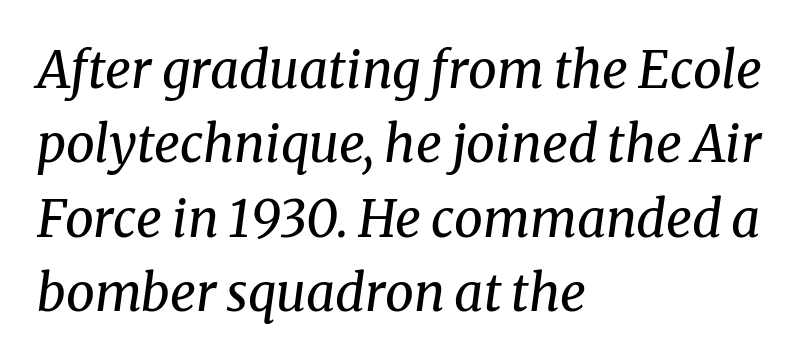
What kind of face is this? One with serifs. A clean baseline with only descenders dipping below it. The rendering anchors every line to the left-hand side. The lettering tilts uniformly, giving the passage an italic look. Note the varied advance widths — an 'i' is clearly narrower than an 'm'.
